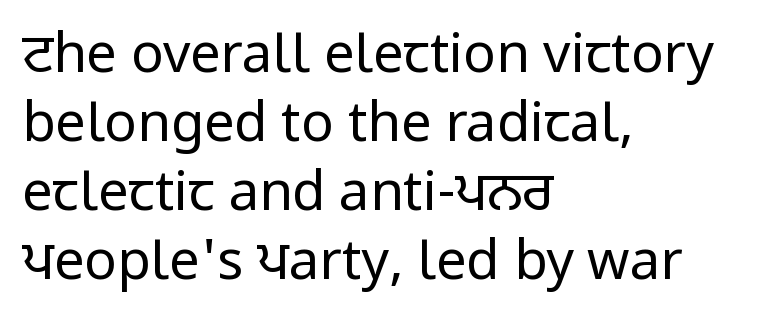
A typesetter would label this face a sans. Proportional: the letters do not fall into vertical columns. When letters stand straight like this, we call the style roman or upright. Default kerning and tracking; the words read as compact shapes. The words here are not underlined.
